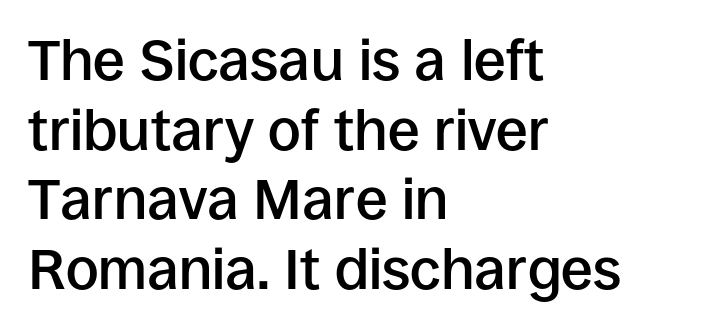
The image shows 57 px semibold sans-serif type, upright; set left-aligned, line spacing 1.22x, normal letter spacing, not underlined; low stroke contrast and a large x-height.
